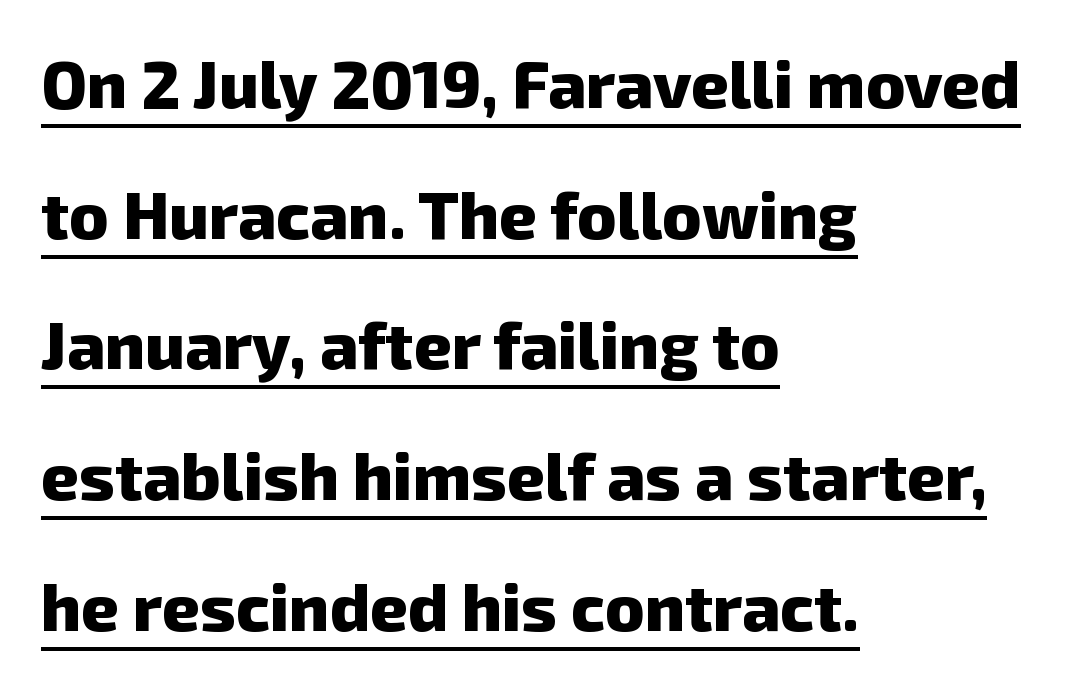
The image shows 66 px heavy sans-serif type; set left-aligned, loose line spacing (1.98x), normal letter spacing, underlined; low stroke contrast and a medium x-height.
